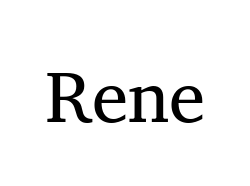
The image shows 73 px regular-weight serif type, upright; set normal letter spacing, not underlined; medium stroke contrast and a medium x-height.
